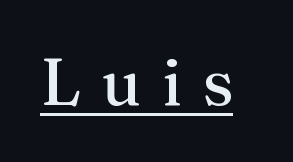
Q: Is the text italic (slanted)? A: No, it is upright.
Q: Is the typeface a serif or a sans-serif typeface? A: Serif.
Q: Is the text underlined? A: Yes.
Q: Is the spacing between letters normal or unusually wide? A: Unusually wide.
Q: Width (condensed, normal, or wide)? A: Normal.
Q: Stroke contrast? A: Medium.
Q: x-height? A: Medium.
Q: Monospaced? A: No.
